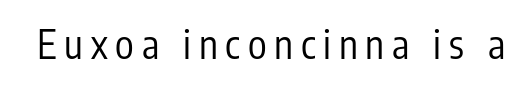
{"serif": "no", "italic": "no", "bold": "no", "weight": "regular", "width": "condensed", "stroke_contrast": "low", "x_height": "medium", "monospaced": "no", "underline": "no", "letter_spacing": "wide", "letter_spacing_em": 0.2, "glyph_px": 39}
